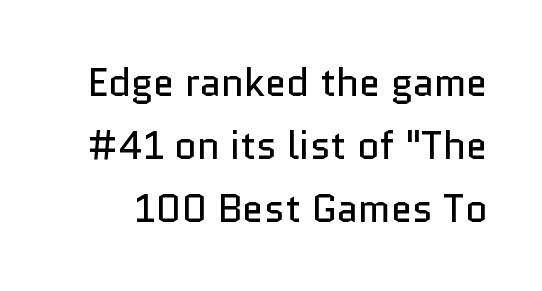
Serif or sans? Sans — the stroke terminals are bare. Notice how descenders clear the ascenders below comfortably — that's standard leading. Honestly, the letter spacing is just normal — you wouldn't notice it. Tall strokes in this sample are plumb rather than angled. Stroke mass is kept to a normal reading level or below.
